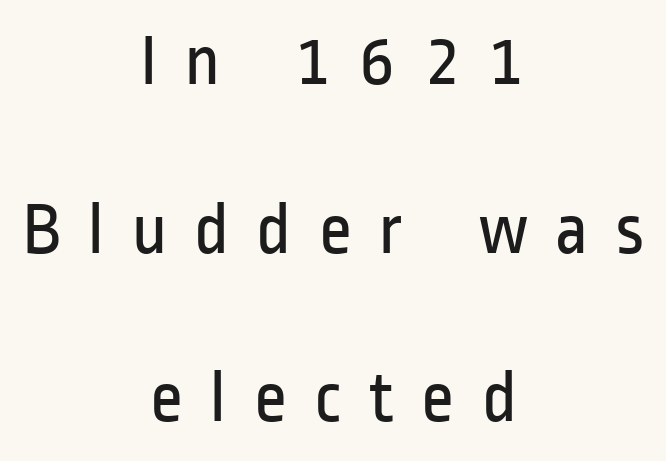
Weight: regular or lighter. What kind of face is this? One without serifs — a sans. This sample uses expanded letter spacing, leaving extra air between glyphs. Widely set lines give the paragraph a tall, airy silhouette. Every character sits straight up, as roman type does. Rule under the text: the space is simply empty.
